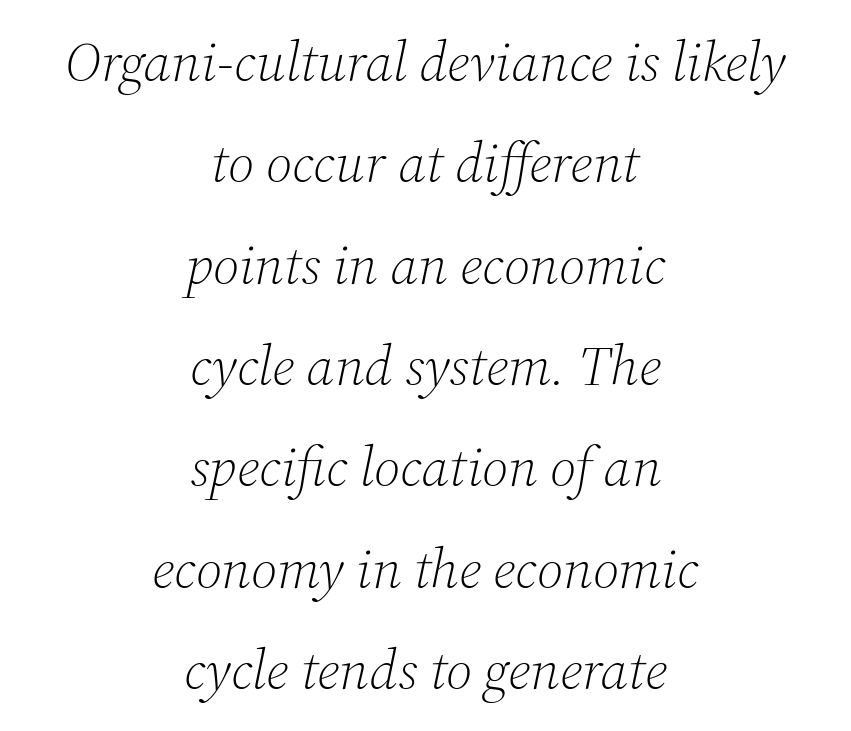
Slant detected: the letters are inclined. The gap between lines stays unmarked. Note: serifs present on the glyphs. Default kerning and tracking; the words read as compact shapes. Every row of glyphs is offset so its center matches the block's center. Stems here are at most as thick as an everyday book face.
